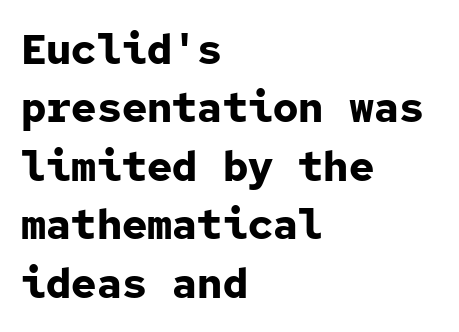
The image shows 42 px bold sans-serif type, upright, monospaced; set left-aligned, normal line spacing (1.39x), normal letter spacing, not underlined; low stroke contrast and a medium x-height.
